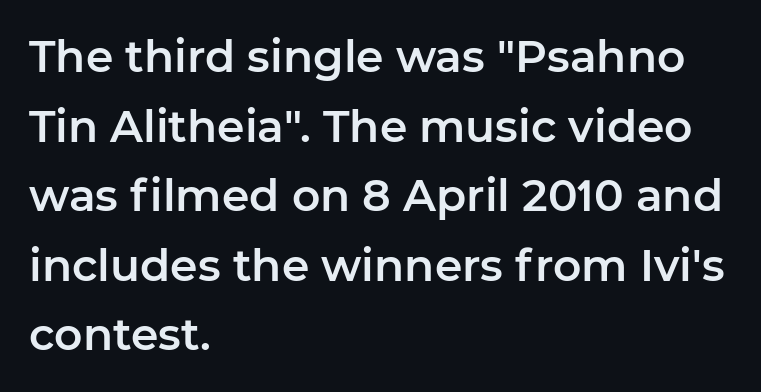
Short and long lines alike share a common starting point at left. Line spacing here is normal. Rendered with straight, roman letterforms. Is the letter spacing exaggerated? No — it looks like the ordinary default.
